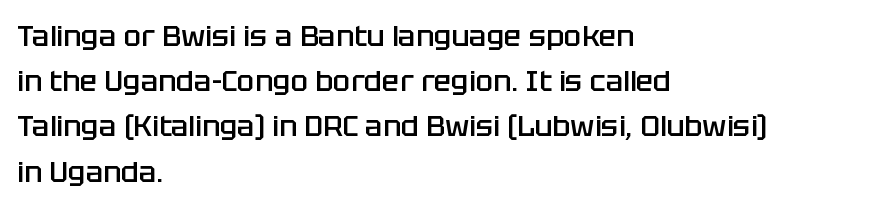
Q: Is the text bold? A: Semi-bold.
Q: Is the text italic (slanted)? A: No, it is upright.
Q: Is the typeface a serif or a sans-serif typeface? A: Sans-serif.
Q: Is the text underlined? A: No.
Q: How is the paragraph aligned? A: Left-aligned.
Q: Is the spacing between letters normal or unusually wide? A: Normal.
Q: Is the spacing between lines tight, normal or loose? A: Normal.
Q: Width (condensed, normal, or wide)? A: Normal.
Q: Stroke contrast? A: Low.
Q: x-height? A: Large.
Q: Monospaced? A: No.
